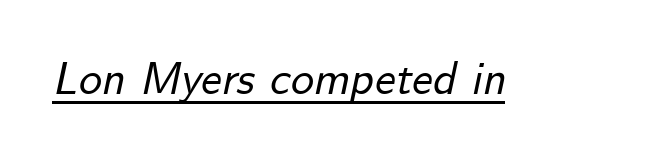
Q: Is the text italic (slanted)? A: Yes, it leans right by about 12 degrees.
Q: Is the text underlined? A: Yes.
Q: Is the spacing between letters normal or unusually wide? A: Normal.
Q: Width (condensed, normal, or wide)? A: Normal.
Q: Stroke contrast? A: Low.
Q: x-height? A: Small.
Q: Monospaced? A: No.
